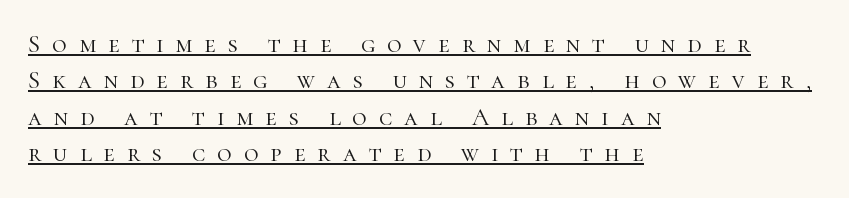
The specimen includes a rule beneath the text block's lines. Posture: upright roman. Ink coverage per letter is moderate at most. This sample is left-justified, so line endings fall wherever the words run out. A typesetter would call this leading conventional body-copy spacing. This sample uses expanded letter spacing, leaving extra air between glyphs.
